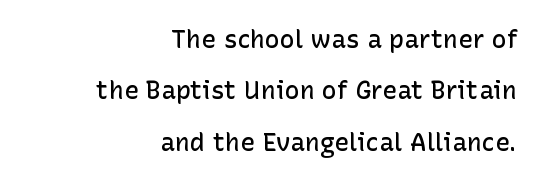
Does the weight exceed regular? Yes, but only to semibold. The letters stand straight up with perfectly vertical stems. Honestly, the rows look like they've been pulled way apart. Honestly, the letter spacing is just normal — you wouldn't notice it.
